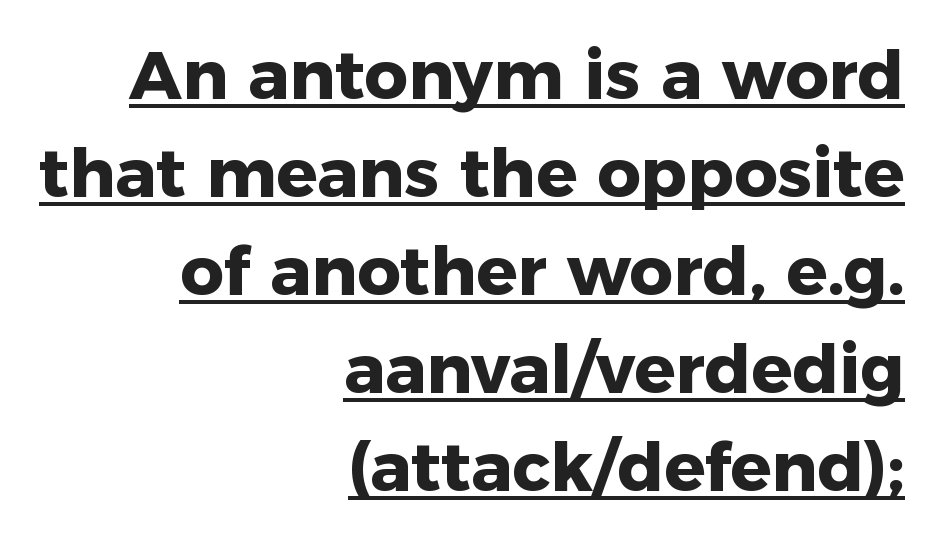
Q: Is the text bold? A: Yes.
Q: Is the text italic (slanted)? A: No, it is upright.
Q: Is the typeface a serif or a sans-serif typeface? A: Sans-serif.
Q: Is the text underlined? A: Yes.
Q: How is the paragraph aligned? A: Right-aligned.
Q: Is the spacing between letters normal or unusually wide? A: Normal.
Q: Is the spacing between lines tight, normal or loose? A: Normal.
Q: Width (condensed, normal, or wide)? A: Normal.
Q: Stroke contrast? A: Low.
Q: x-height? A: Medium.
Q: Monospaced? A: No.
